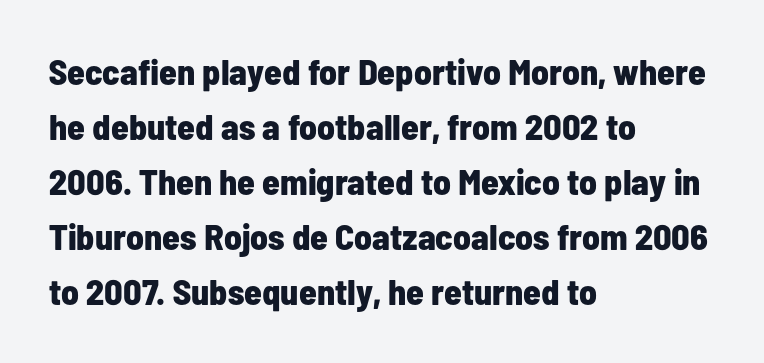
Q: Is the text bold? A: Yes.
Q: Is the text italic (slanted)? A: No, it is upright.
Q: Is the typeface a serif or a sans-serif typeface? A: Sans-serif.
Q: Is the text underlined? A: No.
Q: How is the paragraph aligned? A: Left-aligned.
Q: Is the spacing between letters normal or unusually wide? A: Normal.
Q: Is the spacing between lines tight, normal or loose? A: Normal.
Q: Width (condensed, normal, or wide)? A: Condensed.
Q: Stroke contrast? A: Low.
Q: x-height? A: Medium.
Q: Monospaced? A: No.
